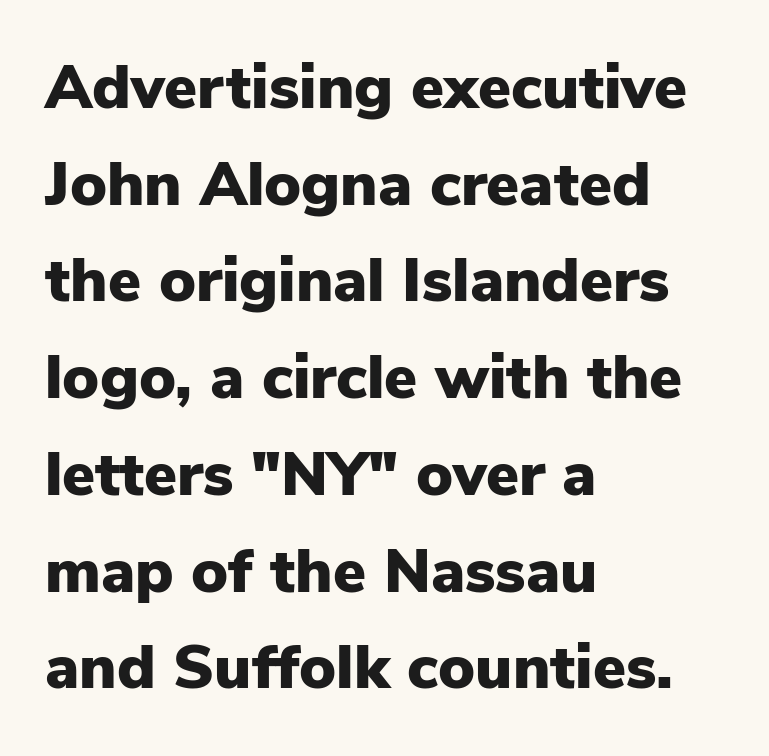
Q: Is the text bold? A: Yes.
Q: Is the text italic (slanted)? A: No, it is upright.
Q: Is the typeface a serif or a sans-serif typeface? A: Sans-serif.
Q: Is the text underlined? A: No.
Q: How is the paragraph aligned? A: Left-aligned.
Q: Is the spacing between letters normal or unusually wide? A: Normal.
Q: Is the spacing between lines tight, normal or loose? A: Normal.
Q: Width (condensed, normal, or wide)? A: Normal.
Q: Stroke contrast? A: Low.
Q: x-height? A: Medium.
Q: Monospaced? A: No.
